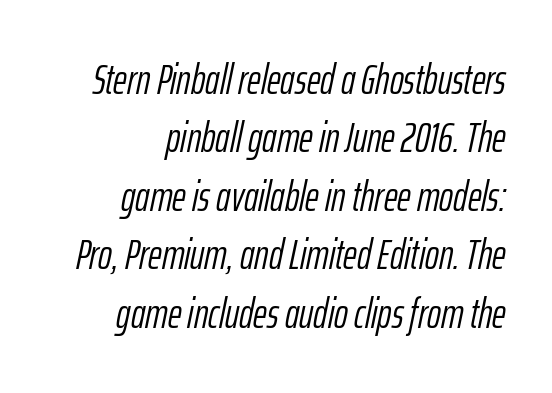
Q: Is the text bold? A: No.
Q: Is the text italic (slanted)? A: Yes, it leans right by about 12 degrees.
Q: Is the text underlined? A: No.
Q: How is the paragraph aligned? A: Right-aligned.
Q: Is the spacing between letters normal or unusually wide? A: Normal.
Q: Is the spacing between lines tight, normal or loose? A: Normal.
Q: Width (condensed, normal, or wide)? A: Condensed.
Q: Stroke contrast? A: Low.
Q: x-height? A: Medium.
Q: Monospaced? A: No.
